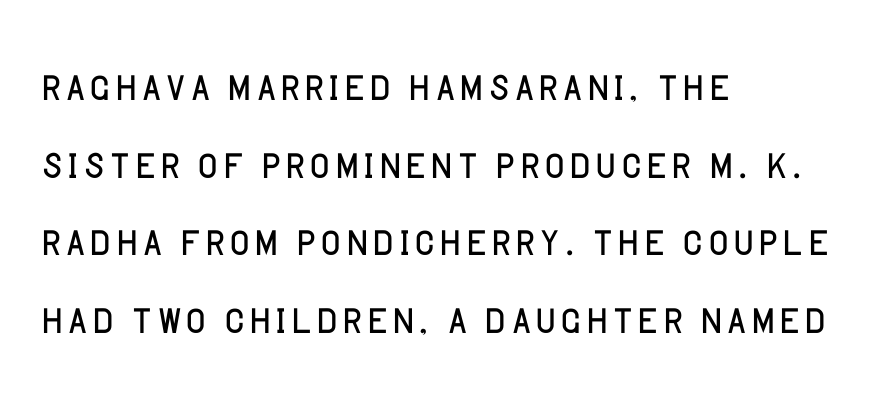
The letters look calm and open, with moderate or lighter stems. The letters advance in unequal steps, a hallmark of proportional type. Clear beneath every line of the passage. The line texture is even and compact thanks to regular tracking. Each letter's strokes conclude bluntly, with no projecting serifs. In terms of posture, this sample is upright.
